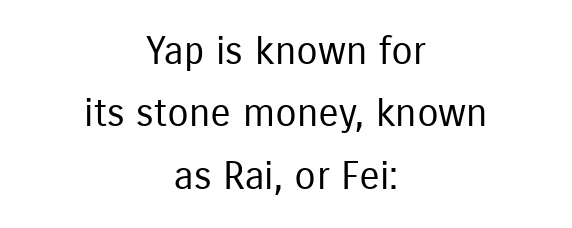
Bold? No — there's no thickening of the strokes. Every stem runs plumb, perpendicular to the baseline. You could call the tracking neutral — neither tight nor loose. Regarding leading, the lines here are spaced in the standard way. Alignment: centered. Underlining? Definitely not there.
